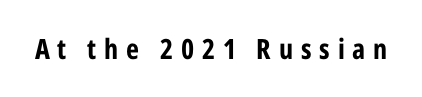
Q: Is the text bold? A: Yes.
Q: Is the text italic (slanted)? A: No, it is upright.
Q: Is the typeface a serif or a sans-serif typeface? A: Sans-serif.
Q: Is the text underlined? A: No.
Q: Is the spacing between letters normal or unusually wide? A: Unusually wide.
Q: Width (condensed, normal, or wide)? A: Condensed.
Q: Stroke contrast? A: Low.
Q: x-height? A: Medium.
Q: Monospaced? A: No.
